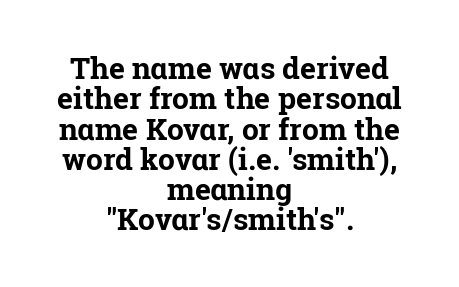
The image shows 30 px bold serif type, upright; set centered, tight line spacing (1.01x), normal letter spacing, not underlined; low stroke contrast and a medium x-height.
